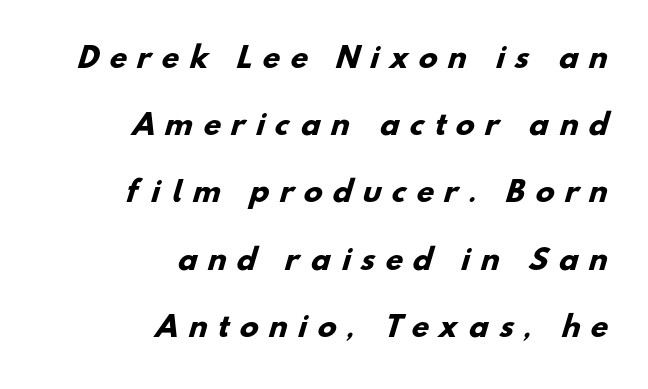
{"serif": "no", "bold": "yes", "weight": "heavy", "width": "normal", "stroke_contrast": "low", "x_height": "small", "monospaced": "no", "underline": "no", "align": "right", "line_spacing": "loose", "line_spacing_ratio": 2.4, "letter_spacing": "wide", "letter_spacing_em": 0.38, "glyph_px": 28}
